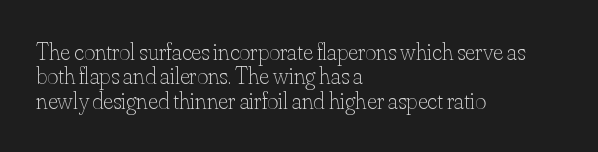
{"italic": "no", "bold": "no", "underline": "no", "align": "left", "line_spacing": "tight", "line_spacing_ratio": 1.02, "letter_spacing": "normal", "letter_spacing_em": 0.0, "glyph_px": 24}
